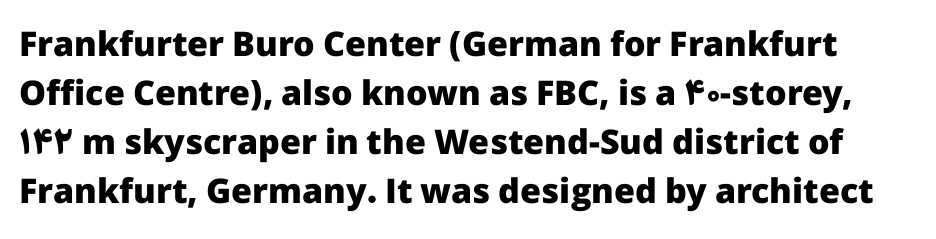
The passage shown stacks its lines at a standard gap. This sample uses an upright cut, with every glyph sitting square on the baseline. The gap between lines stays unmarked. On the weight axis this lands at bold, roughly 700.
